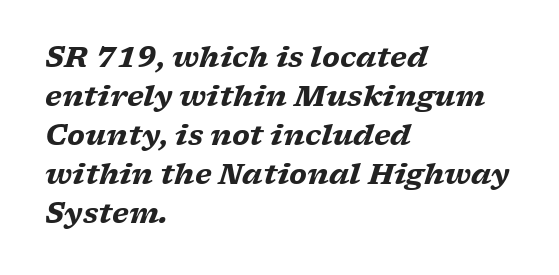
Q: Is the text bold? A: Yes.
Q: Is the text italic (slanted)? A: Yes, it leans right by about 17 degrees.
Q: Is the typeface a serif or a sans-serif typeface? A: Serif.
Q: Is the text underlined? A: No.
Q: How is the paragraph aligned? A: Left-aligned.
Q: Is the spacing between letters normal or unusually wide? A: Normal.
Q: Is the spacing between lines tight, normal or loose? A: Normal.
Q: Width (condensed, normal, or wide)? A: Wide.
Q: Stroke contrast? A: Low.
Q: x-height? A: Medium.
Q: Monospaced? A: No.
